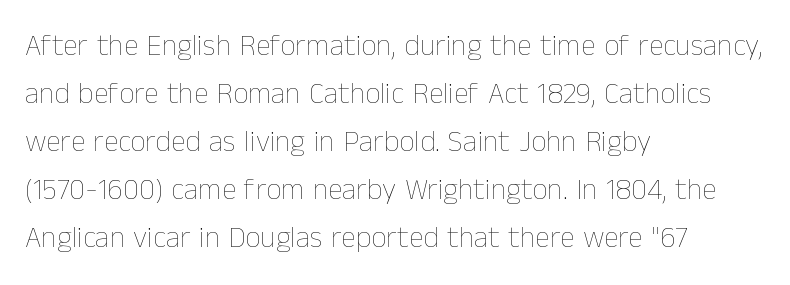
The image shows 30 px thin type, upright; set left-aligned, normal line spacing (1.6x), normal letter spacing, not underlined; low stroke contrast and a medium x-height.
